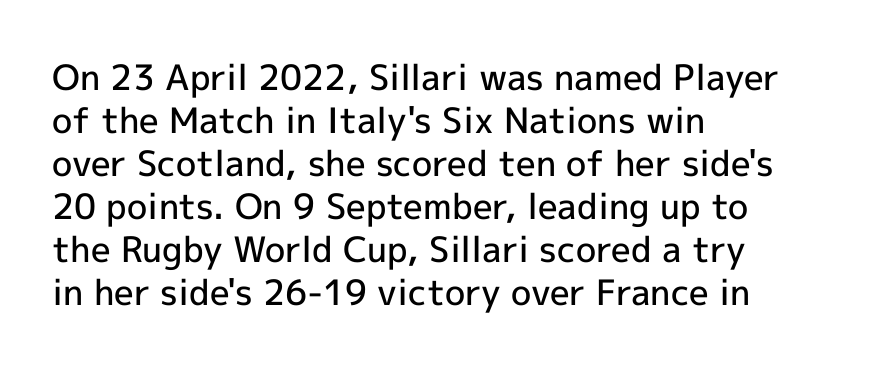
Stroke terminals: plain, sans-serif. This sample is left-justified, so line endings fall wherever the words run out. Notice the strokes are somewhat thickened but not fully heavy: this is a semibold. The letters advance in unequal steps, a hallmark of proportional type. In terms of posture, this sample is upright. The gaps between neighbouring characters are ordinary and unremarkable.
